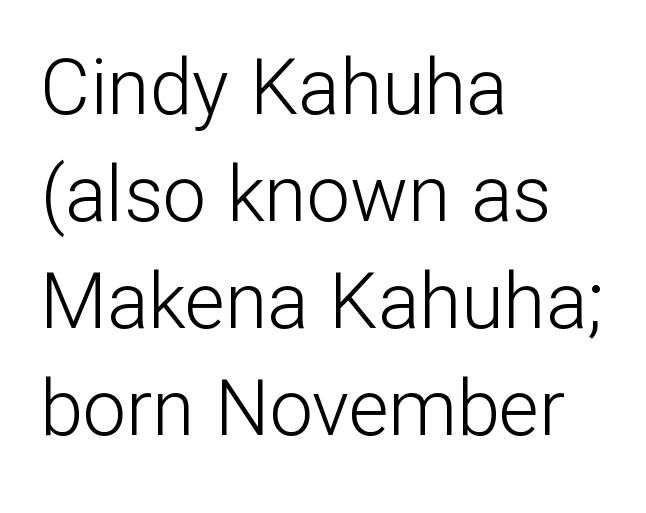
Q: Is the text bold? A: No.
Q: Is the text italic (slanted)? A: No, it is upright.
Q: Is the typeface a serif or a sans-serif typeface? A: Sans-serif.
Q: Is the text underlined? A: No.
Q: How is the paragraph aligned? A: Left-aligned.
Q: Is the spacing between letters normal or unusually wide? A: Normal.
Q: Is the spacing between lines tight, normal or loose? A: Normal.
Q: Width (condensed, normal, or wide)? A: Normal.
Q: Stroke contrast? A: Low.
Q: x-height? A: Medium.
Q: Monospaced? A: No.
